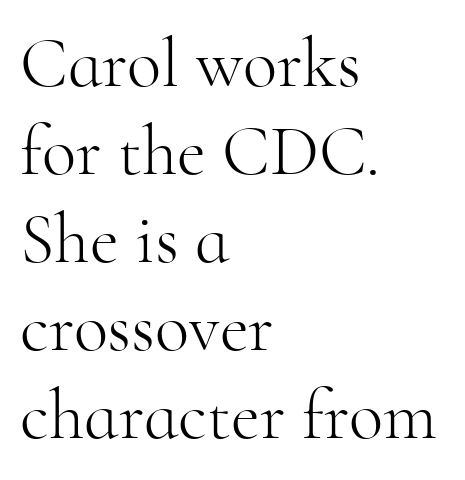
{"serif": "yes", "italic": "no", "bold": "no", "weight": "light", "width": "normal", "stroke_contrast": "high", "x_height": "small", "monospaced": "no", "underline": "no", "align": "left", "line_spacing_ratio": 1.24, "letter_spacing": "normal", "letter_spacing_em": 0.0, "glyph_px": 71}
